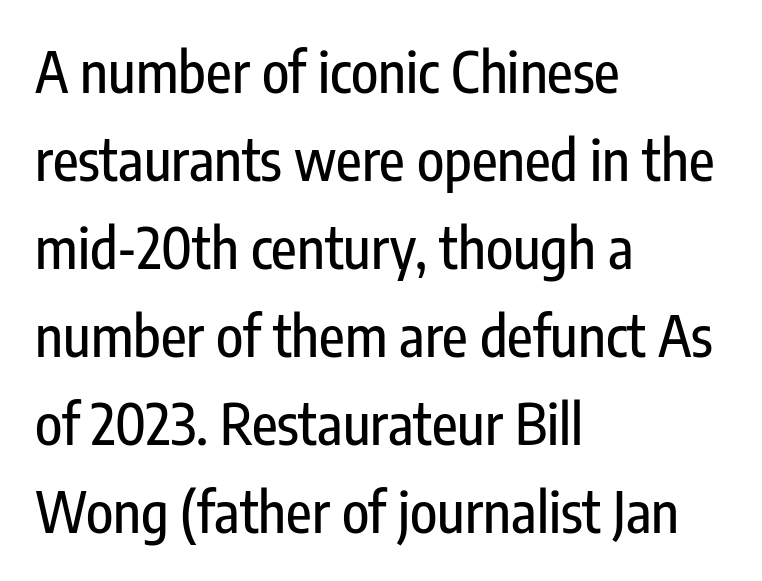
Q: Is the text italic (slanted)? A: No, it is upright.
Q: Is the typeface a serif or a sans-serif typeface? A: Sans-serif.
Q: Is the text underlined? A: No.
Q: How is the paragraph aligned? A: Left-aligned.
Q: Is the spacing between letters normal or unusually wide? A: Normal.
Q: Is the spacing between lines tight, normal or loose? A: Normal.
Q: Width (condensed, normal, or wide)? A: Condensed.
Q: Stroke contrast? A: Low.
Q: x-height? A: Medium.
Q: Monospaced? A: No.
